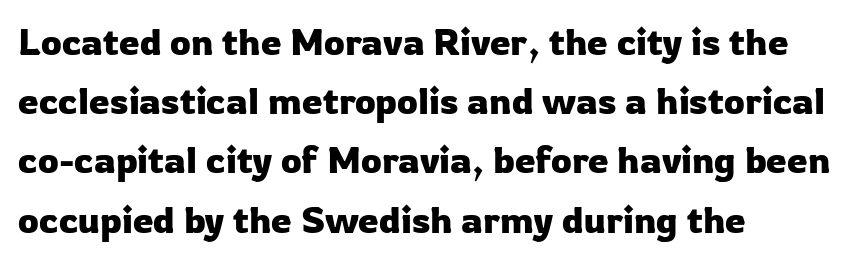
Q: Is the text italic (slanted)? A: No, it is upright.
Q: Is the typeface a serif or a sans-serif typeface? A: Sans-serif.
Q: Is the text underlined? A: No.
Q: How is the paragraph aligned? A: Left-aligned.
Q: Is the spacing between letters normal or unusually wide? A: Normal.
Q: Is the spacing between lines tight, normal or loose? A: Normal.
Q: Width (condensed, normal, or wide)? A: Normal.
Q: Stroke contrast? A: Low.
Q: x-height? A: Medium.
Q: Monospaced? A: No.
